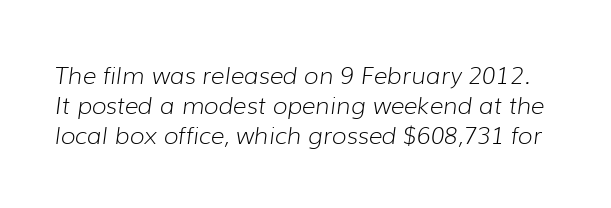
Yep, that's italic — everything's leaning. A normal amount of white space separates one row of letters from the next. Unbolded letterforms with no extra heft. The baseline area is clear.
